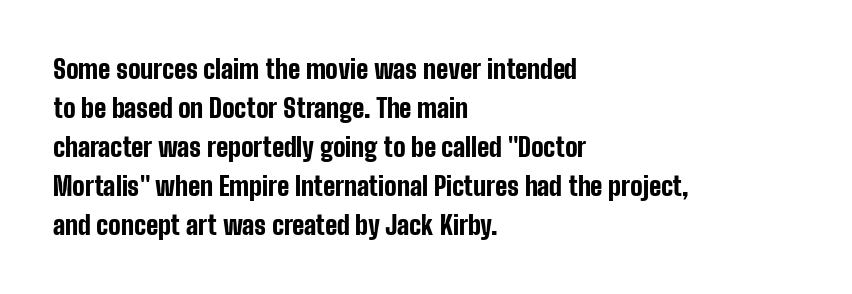
Q: Is the text bold? A: Yes.
Q: Is the text italic (slanted)? A: No, it is upright.
Q: Is the text underlined? A: No.
Q: How is the paragraph aligned? A: Left-aligned.
Q: Is the spacing between letters normal or unusually wide? A: Normal.
Q: Is the spacing between lines tight, normal or loose? A: Normal.
